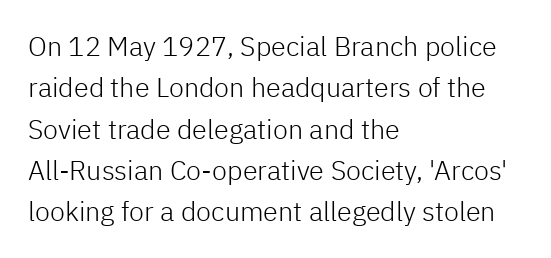
The image shows 27 px text type, upright; set left-aligned, normal line spacing (1.53x), normal letter spacing, not underlined.
